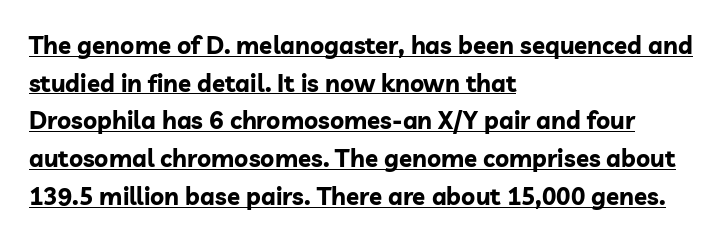
Q: Is the text bold? A: Yes.
Q: Is the text italic (slanted)? A: No, it is upright.
Q: Is the text underlined? A: Yes.
Q: How is the paragraph aligned? A: Left-aligned.
Q: Is the spacing between letters normal or unusually wide? A: Normal.
Q: Is the spacing between lines tight, normal or loose? A: Normal.
